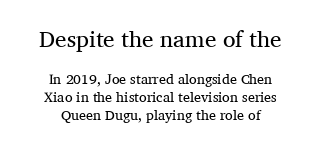
The passage shown stacks its lines at a standard gap. Stems and bowls with no extra thickness — not bold. The designer gave the opening block more size than the closing block. The paragraph has two soft edges and a firm central axis. This is the regular roman posture of the typeface. The words here are not underlined.
